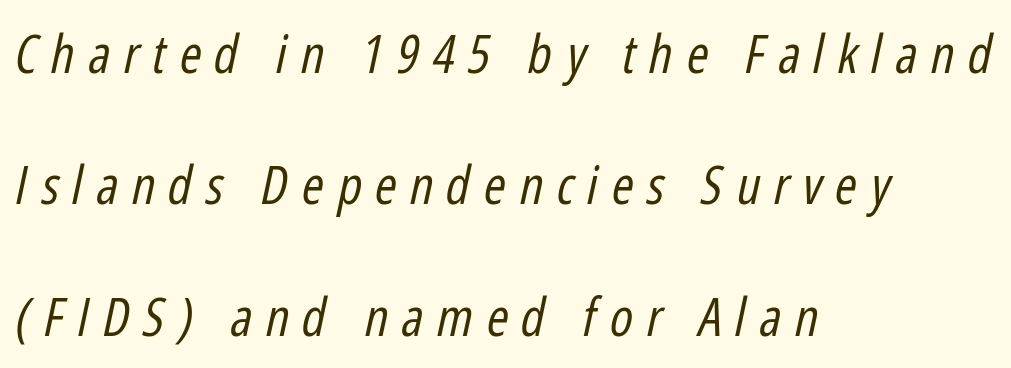
The image shows 53 px regular-weight, condensed type, italic (leaning right); set left-aligned, loose line spacing (2.48x), unusually wide letter spacing (+0.25 em), not underlined; low stroke contrast and a medium x-height.
